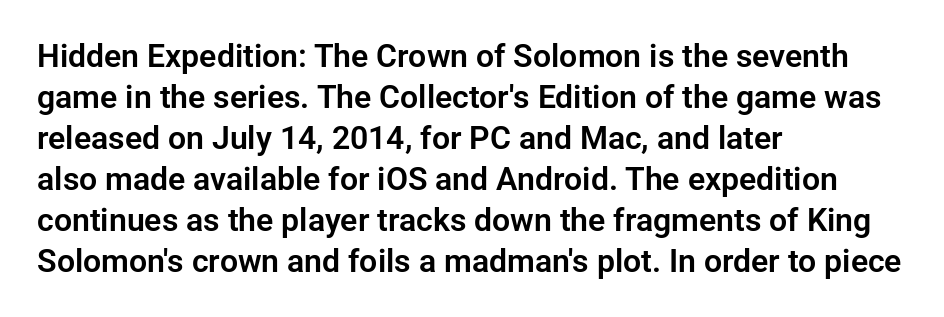
Q: Is the text italic (slanted)? A: No, it is upright.
Q: Is the typeface a serif or a sans-serif typeface? A: Sans-serif.
Q: Is the text underlined? A: No.
Q: How is the paragraph aligned? A: Left-aligned.
Q: Is the spacing between letters normal or unusually wide? A: Normal.
Q: Is the spacing between lines tight, normal or loose? A: Normal.
Q: Width (condensed, normal, or wide)? A: Normal.
Q: Stroke contrast? A: Low.
Q: x-height? A: Medium.
Q: Monospaced? A: No.
